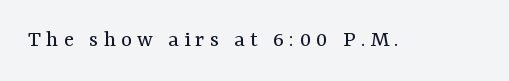
{"italic": "no", "bold": "no", "underline": "no", "letter_spacing": "wide", "letter_spacing_em": 0.21, "glyph_px": 24}
